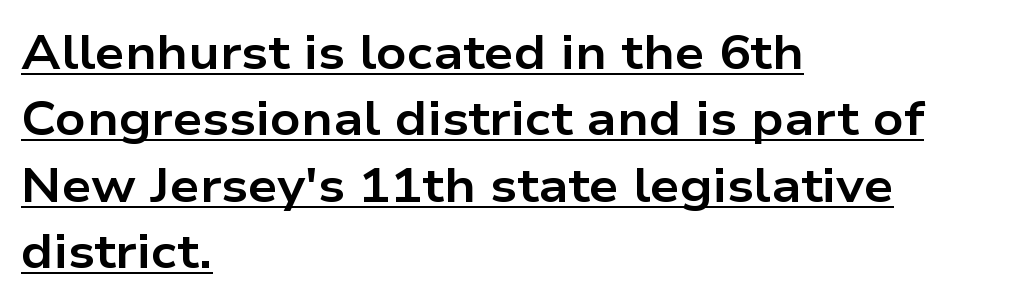
The image shows 47 px bold, wide sans-serif type, upright; set left-aligned, normal line spacing (1.41x), normal letter spacing, underlined; low stroke contrast and a medium x-height.
